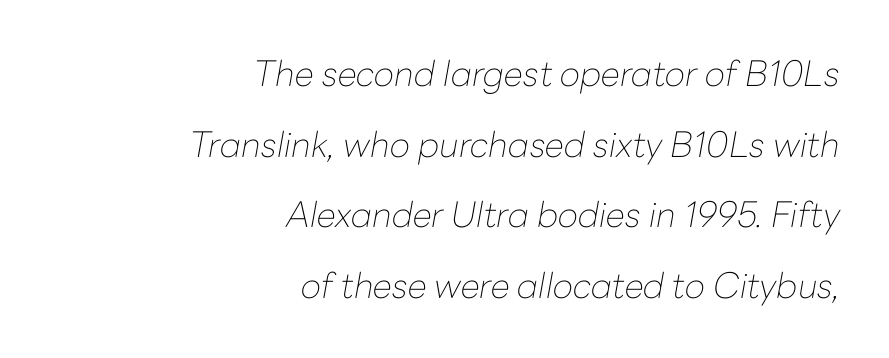
{"italic": "yes", "lean": "right", "slant_degrees": 10, "bold": "no", "weight": "thin", "width": "normal", "stroke_contrast": "low", "x_height": "medium", "monospaced": "no", "underline": "no", "align": "right", "line_spacing": "loose", "line_spacing_ratio": 2.02, "letter_spacing": "normal", "letter_spacing_em": 0.0, "glyph_px": 35}
